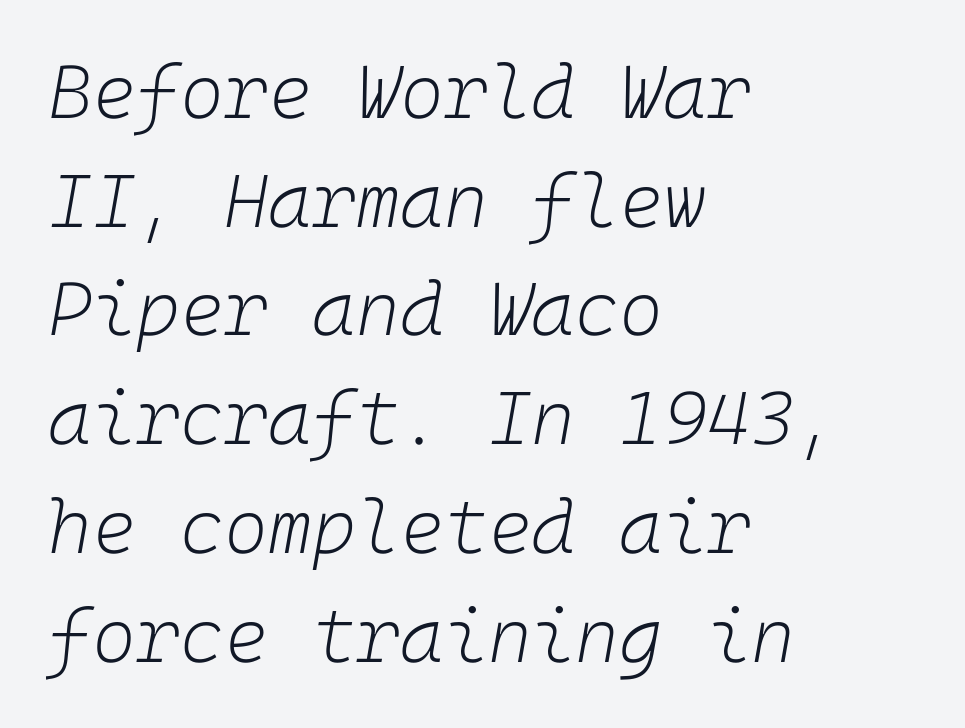
The image shows 75 px light type, italic (leaning right); set left-aligned, normal line spacing (1.45x), normal letter spacing, not underlined; low stroke contrast and a medium x-height.
